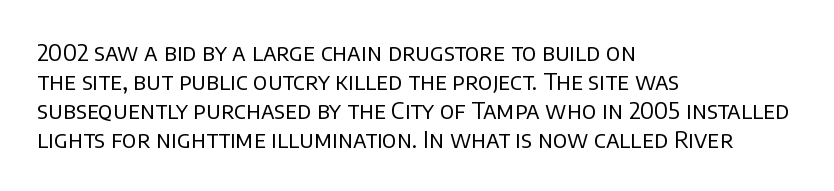
{"italic": "no", "bold": "no", "underline": "no", "align": "left", "line_spacing": "normal", "line_spacing_ratio": 1.26, "letter_spacing": "normal", "letter_spacing_em": 0.0, "glyph_px": 23}
